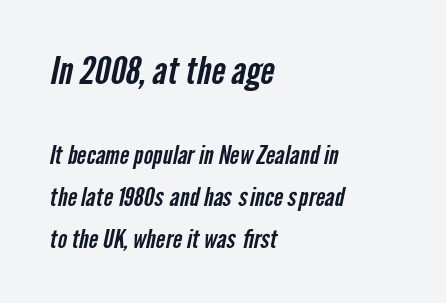
Leading: standard. Standard letterfit; no display-style spreading of the glyphs. The text block is weighted toward the left margin, trailing off unevenly rightward. Unmarked baselines from the first word to the last. These lines are rendered in a variable-pitch font.
